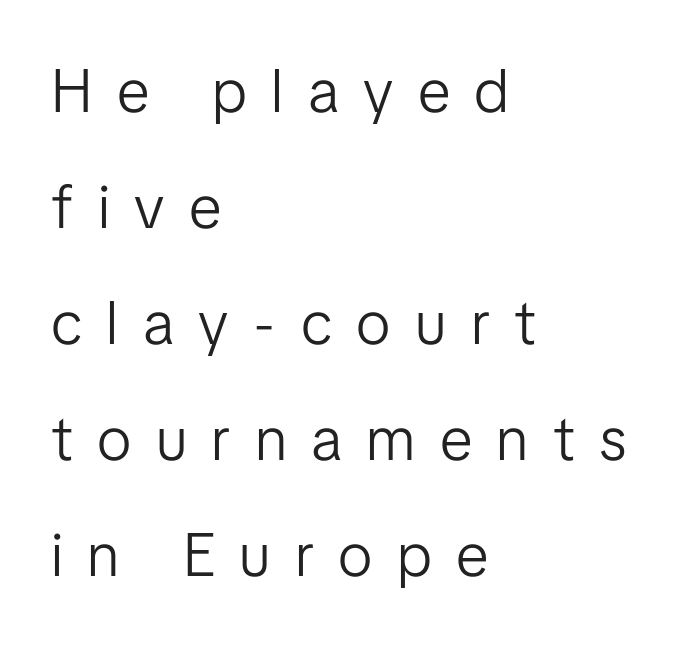
Q: Is the text bold? A: No.
Q: Is the text italic (slanted)? A: No, it is upright.
Q: Is the typeface a serif or a sans-serif typeface? A: Sans-serif.
Q: Is the text underlined? A: No.
Q: How is the paragraph aligned? A: Left-aligned.
Q: Is the spacing between letters normal or unusually wide? A: Unusually wide.
Q: Is the spacing between lines tight, normal or loose? A: Loose.
Q: Width (condensed, normal, or wide)? A: Normal.
Q: Stroke contrast? A: Low.
Q: x-height? A: Medium.
Q: Monospaced? A: No.
